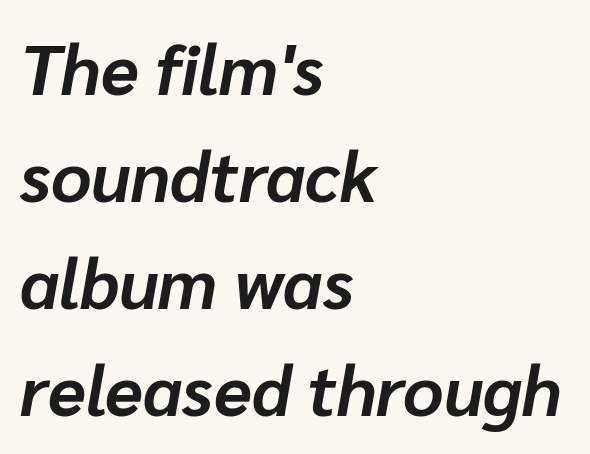
The face used here has the dense, thick strokes of a bold. The passage shown is not underscored anywhere. A typesetter would mark this as italic. The passage shown is typed in a proportional face where columns would drift. In terms of letterspacing, this is plain default setting.
